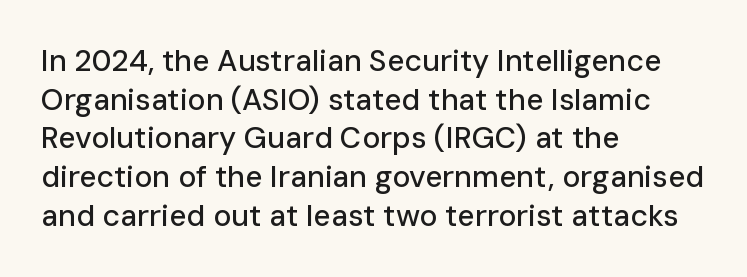
If you measured baseline to baseline, you'd find a middling distance. If you drew a ruler down the left edge, every line would touch it. The strip under each line holds only bare page. Font category for this specimen: sans-serif.
